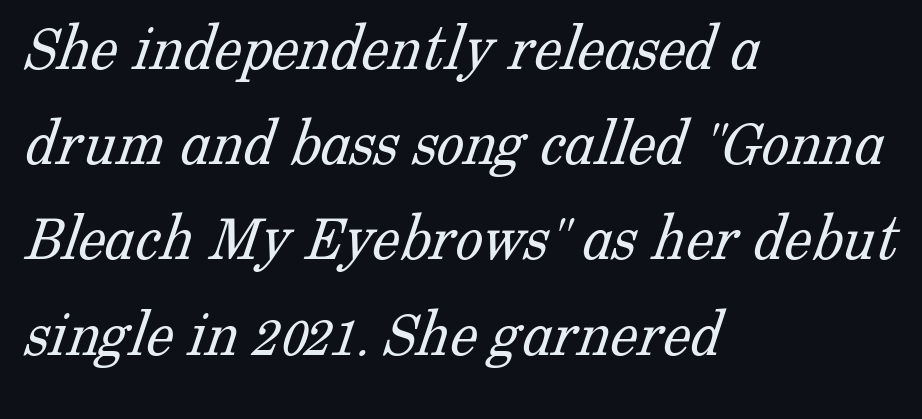
{"serif": "yes", "bold": "no", "weight": "light", "width": "normal", "stroke_contrast": "low", "x_height": "medium", "monospaced": "no", "underline": "no", "align": "left", "line_spacing": "normal", "line_spacing_ratio": 1.38, "letter_spacing": "normal", "letter_spacing_em": 0.0, "glyph_px": 69}
